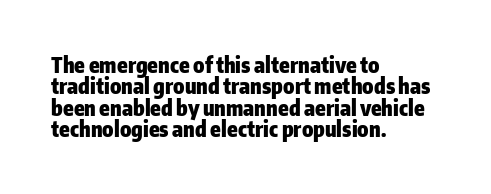
Q: Is the text bold? A: Yes.
Q: Is the text italic (slanted)? A: No, it is upright.
Q: Is the text underlined? A: No.
Q: How is the paragraph aligned? A: Left-aligned.
Q: Is the spacing between letters normal or unusually wide? A: Normal.
Q: Is the spacing between lines tight, normal or loose? A: Tight.
